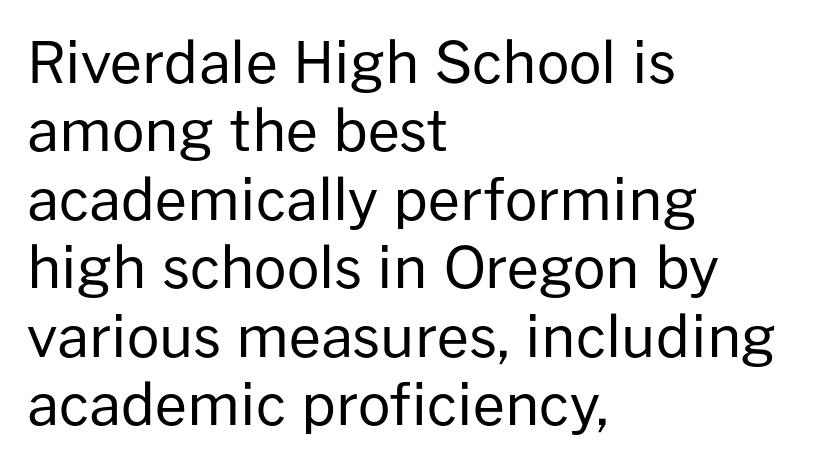
Q: Is the text bold? A: No.
Q: Is the text italic (slanted)? A: No, it is upright.
Q: Is the typeface a serif or a sans-serif typeface? A: Sans-serif.
Q: Is the text underlined? A: No.
Q: How is the paragraph aligned? A: Left-aligned.
Q: Is the spacing between letters normal or unusually wide? A: Normal.
Q: Width (condensed, normal, or wide)? A: Normal.
Q: Stroke contrast? A: Low.
Q: x-height? A: Medium.
Q: Monospaced? A: No.
